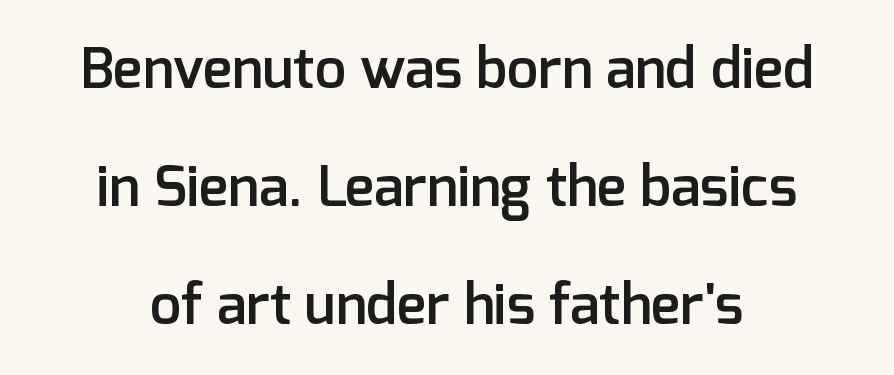
A semibold gives these letters moderate extra thickness, short of bold. Decoration check: the copy has no underline. Spacing verdict: proportional, widths tailored to each character. A typesetter would call this zero additional tracking.
